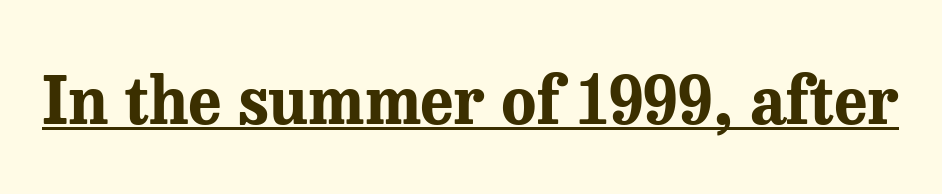
{"serif": "yes", "italic": "no", "bold": "yes", "weight": "bold", "width": "normal", "stroke_contrast": "medium", "x_height": "medium", "monospaced": "no", "underline": "yes", "letter_spacing": "normal", "letter_spacing_em": 0.0, "glyph_px": 65}
